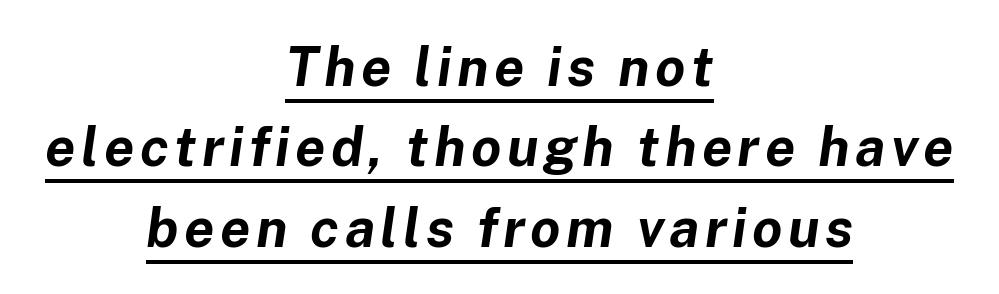
This sample carries an underscore along the baseline area. Students, observe: this is what conventionally led text looks like. Does the copy run flush right? No — it is centered line by line. Does the weight exceed regular? Yes, all the way to bold.
